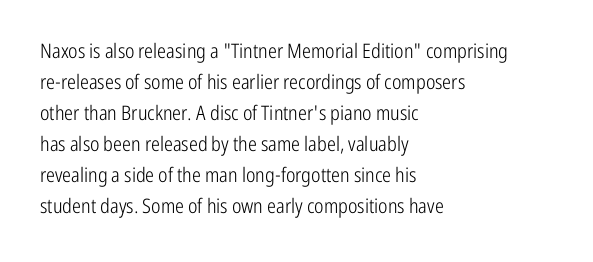
The image shows 20 px text type, upright; set left-aligned, normal line spacing (1.55x), normal letter spacing, not underlined.
